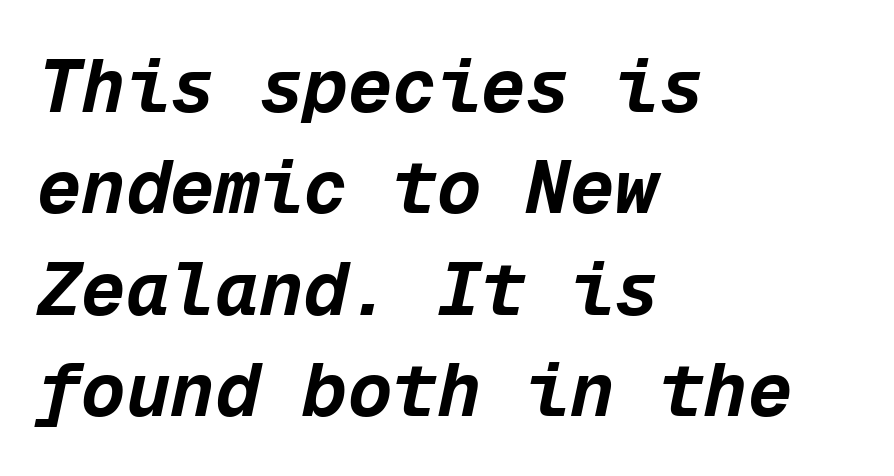
{"italic": "yes", "lean": "right", "slant_degrees": 12, "bold": "yes", "weight": "bold", "width": "normal", "stroke_contrast": "low", "x_height": "medium", "monospaced": "yes", "underline": "no", "align": "left", "line_spacing": "normal", "line_spacing_ratio": 1.37, "letter_spacing": "normal", "letter_spacing_em": 0.0, "glyph_px": 74}
